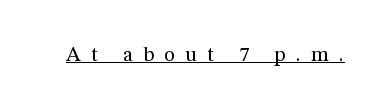
Underline: present. The lettering stays uniformly vertical, giving the passage a roman look. Someone cranked the tracking dial way up on this one. Counters stay open thanks to moderate or lighter strokes.
